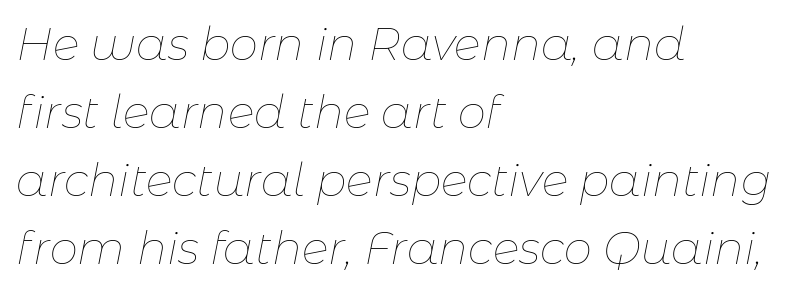
The image shows 45 px thin type, italic (leaning right); set left-aligned, normal line spacing (1.51x), normal letter spacing, not underlined; low stroke contrast and a medium x-height.
